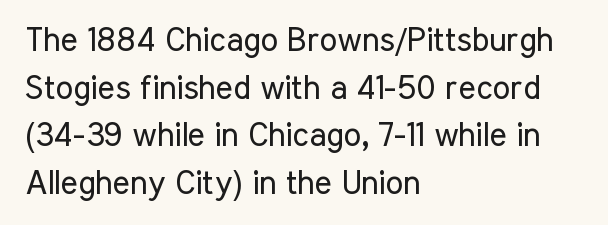
{"serif": "no", "italic": "no", "bold": "no", "weight": "regular", "width": "condensed", "stroke_contrast": "low", "x_height": "medium", "monospaced": "no", "underline": "no", "align": "left", "line_spacing": "normal", "line_spacing_ratio": 1.44, "letter_spacing": "normal", "letter_spacing_em": 0.0, "glyph_px": 33}
